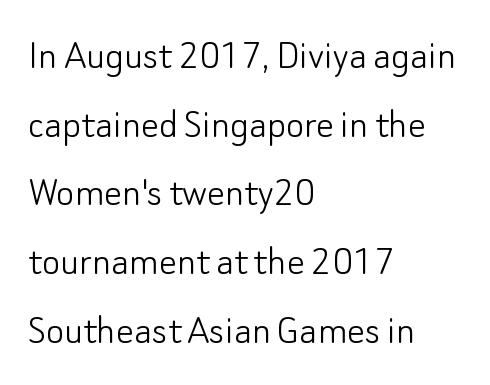
Q: Is the text bold? A: No.
Q: Is the text italic (slanted)? A: No, it is upright.
Q: Is the typeface a serif or a sans-serif typeface? A: Sans-serif.
Q: Is the text underlined? A: No.
Q: How is the paragraph aligned? A: Left-aligned.
Q: Is the spacing between letters normal or unusually wide? A: Normal.
Q: Is the spacing between lines tight, normal or loose? A: Normal.
Q: Width (condensed, normal, or wide)? A: Normal.
Q: Stroke contrast? A: Low.
Q: x-height? A: Small.
Q: Monospaced? A: No.
